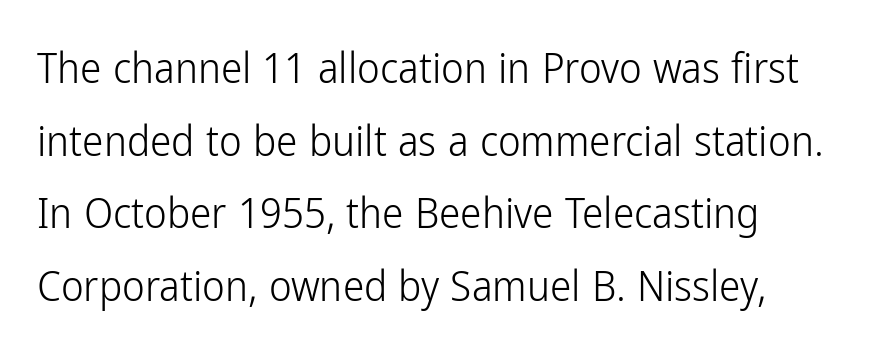
Q: Is the text bold? A: No.
Q: Is the text italic (slanted)? A: No, it is upright.
Q: Is the typeface a serif or a sans-serif typeface? A: Sans-serif.
Q: Is the text underlined? A: No.
Q: Is the spacing between letters normal or unusually wide? A: Normal.
Q: Is the spacing between lines tight, normal or loose? A: Normal.
Q: Width (condensed, normal, or wide)? A: Condensed.
Q: Stroke contrast? A: Low.
Q: x-height? A: Medium.
Q: Monospaced? A: No.
